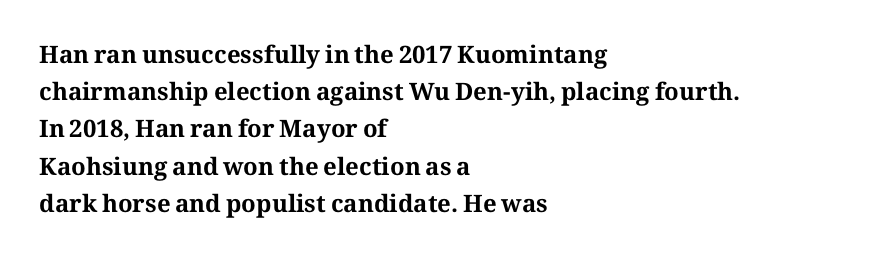
Q: Is the text bold? A: Yes.
Q: Is the text italic (slanted)? A: No, it is upright.
Q: Is the text underlined? A: No.
Q: How is the paragraph aligned? A: Left-aligned.
Q: Is the spacing between letters normal or unusually wide? A: Normal.
Q: Is the spacing between lines tight, normal or loose? A: Normal.
